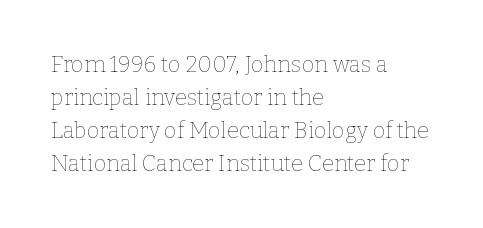
In terms of leading, this rendering sits right in the middle. Quick note: not italic, upright. Stems here are at most as thick as an everyday book face. Letter spacing: default.
